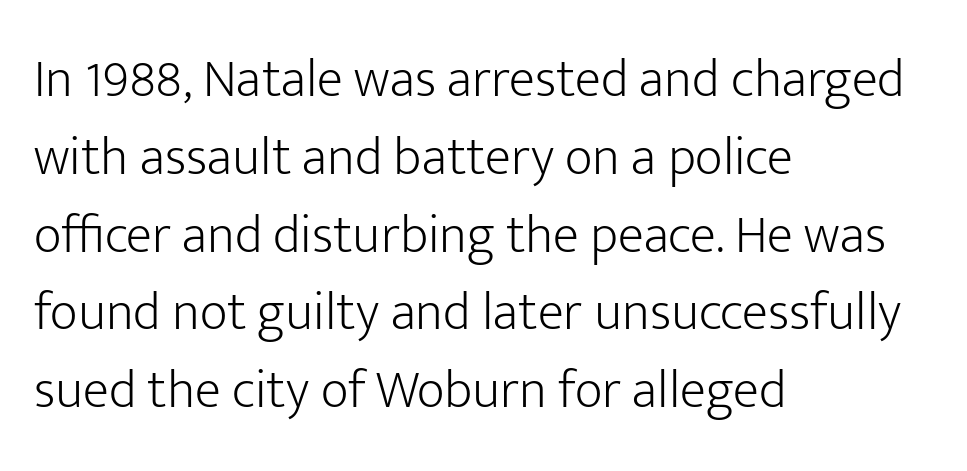
Q: Is the text bold? A: No.
Q: Is the text italic (slanted)? A: No, it is upright.
Q: Is the typeface a serif or a sans-serif typeface? A: Sans-serif.
Q: Is the text underlined? A: No.
Q: How is the paragraph aligned? A: Left-aligned.
Q: Is the spacing between letters normal or unusually wide? A: Normal.
Q: Is the spacing between lines tight, normal or loose? A: Normal.
Q: Width (condensed, normal, or wide)? A: Normal.
Q: Stroke contrast? A: Low.
Q: x-height? A: Medium.
Q: Monospaced? A: No.
